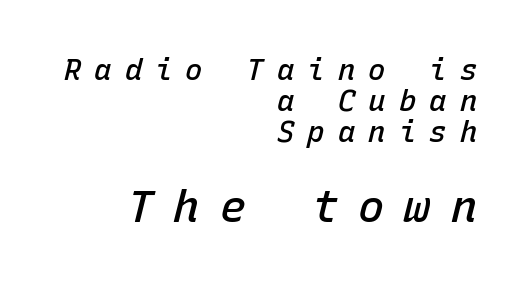
{"italic": "yes", "lean": "right", "slant_degrees": 15, "bold": "semi", "weight": "semibold", "width": "normal", "stroke_contrast": "low", "x_height": "medium", "monospaced": "yes", "underline": "no", "align": "right", "line_spacing": "tight", "line_spacing_ratio": 1.07, "letter_spacing": "wide", "letter_spacing_em": 0.45, "larger_block": "second", "size_ratio": 1.52, "glyph_px": 44}
